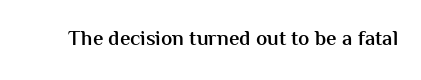
{"italic": "no", "bold": "semi", "underline": "no", "letter_spacing": "normal", "letter_spacing_em": 0.0, "glyph_px": 21}
